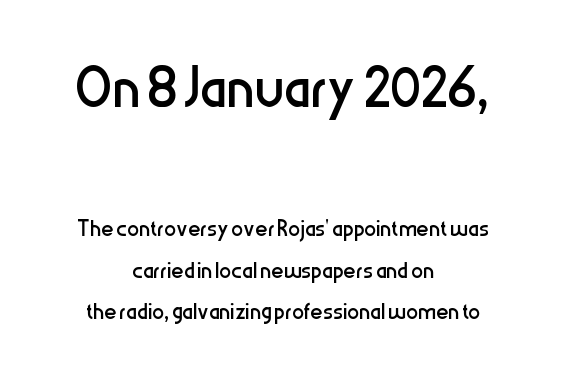
Q: Is the text bold? A: No.
Q: Is the text italic (slanted)? A: No, it is upright.
Q: Is the typeface a serif or a sans-serif typeface? A: Sans-serif.
Q: Is the text underlined? A: No.
Q: How is the paragraph aligned? A: Centered.
Q: Is the spacing between letters normal or unusually wide? A: Normal.
Q: Is the spacing between lines tight, normal or loose? A: Normal.
Q: Which block of text is set in a larger size, the first (top) or the second (bottom)? A: The first (top) one.
Q: Width (condensed, normal, or wide)? A: Condensed.
Q: Stroke contrast? A: Low.
Q: x-height? A: Medium.
Q: Monospaced? A: No.
